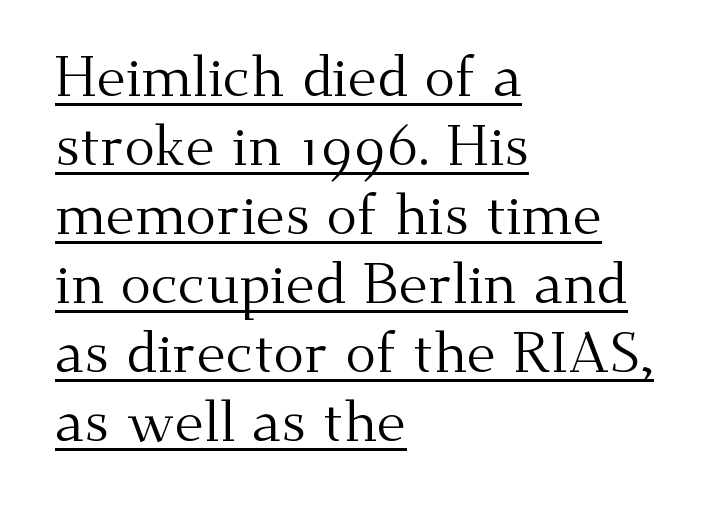
Q: Is the text bold? A: No.
Q: Is the text italic (slanted)? A: No, it is upright.
Q: Is the typeface a serif or a sans-serif typeface? A: Serif.
Q: Is the text underlined? A: Yes.
Q: How is the paragraph aligned? A: Left-aligned.
Q: Is the spacing between letters normal or unusually wide? A: Normal.
Q: Width (condensed, normal, or wide)? A: Normal.
Q: Stroke contrast? A: Medium.
Q: x-height? A: Small.
Q: Monospaced? A: No.
